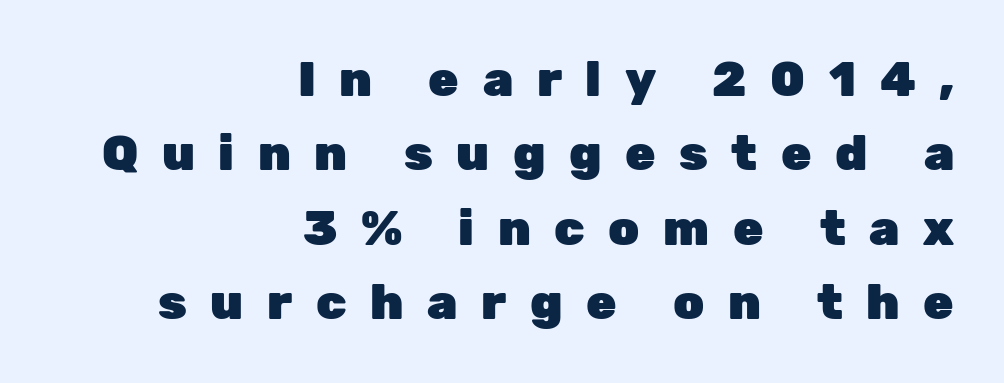
The axis of the letterforms is exactly vertical. This rendering widens character spacing well past its baseline value. Check where the strokes stop: nothing finishes them off — pure sans. Interline gaps are of average width in this sample. Caption: bold face, heavy strokes. Does the copy run flush right? Yes — the right margin is perfectly even.
